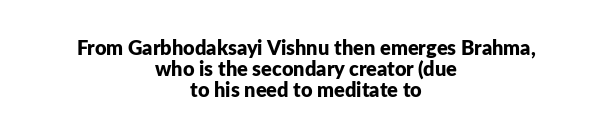
Every stem runs plumb, perpendicular to the baseline. The strokes are fattened all the way to bold. This sample trades vertical openness for compactness between lines. Layout note: lines centered.
